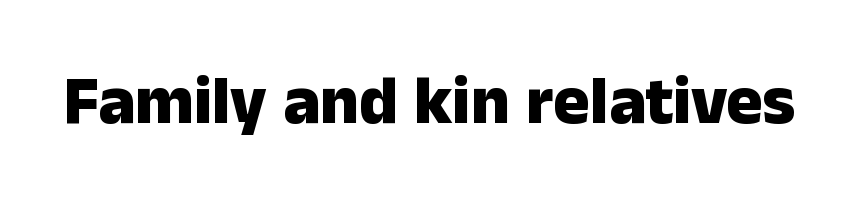
Q: Is the text bold? A: Yes.
Q: Is the text italic (slanted)? A: No, it is upright.
Q: Is the typeface a serif or a sans-serif typeface? A: Sans-serif.
Q: Is the text underlined? A: No.
Q: Is the spacing between letters normal or unusually wide? A: Normal.
Q: Width (condensed, normal, or wide)? A: Normal.
Q: Stroke contrast? A: Low.
Q: x-height? A: Medium.
Q: Monospaced? A: No.
